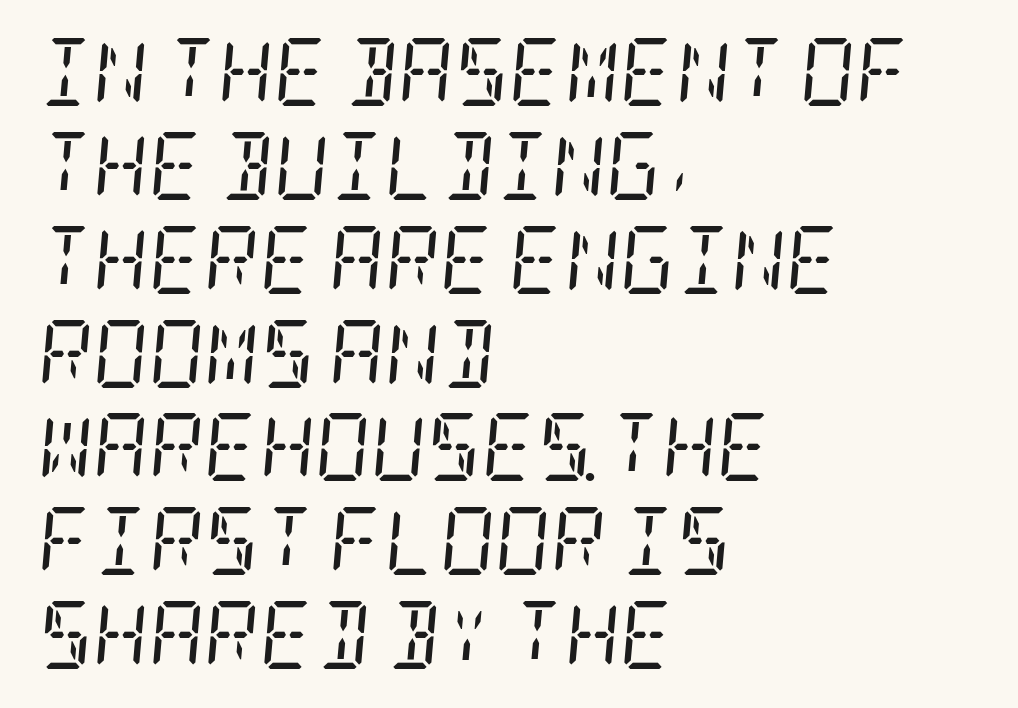
The image shows 68 px regular-weight, condensed serif type, italic (leaning right); set left-aligned, normal line spacing (1.38x), normal letter spacing, not underlined; low stroke contrast and a large x-height.
